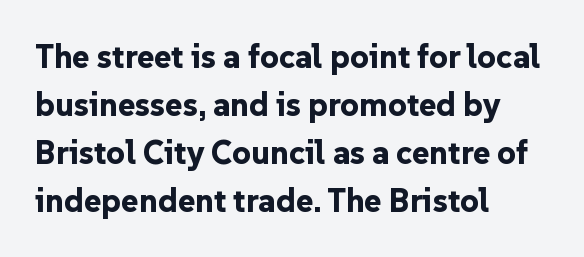
{"serif": "no", "italic": "no", "bold": "yes", "weight": "bold", "width": "normal", "stroke_contrast": "low", "x_height": "medium", "monospaced": "no", "underline": "no", "align": "left", "line_spacing": "normal", "line_spacing_ratio": 1.45, "letter_spacing": "normal", "letter_spacing_em": 0.0, "glyph_px": 33}
